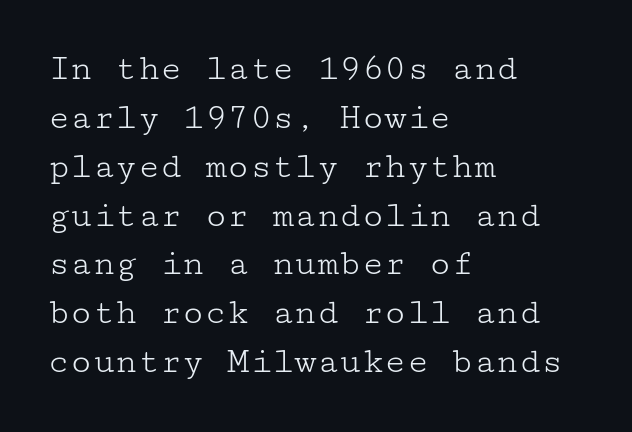
The weight tops out at a normal text grade. Observe the ordinary spacing: letters are neighbours, not strangers. The area under the type is left untouched. Unlike italic type, these characters show no tilt at all. Notice how the passage keeps a crisp vertical edge on the left only. The vertical gap from one line to the next is medium.
